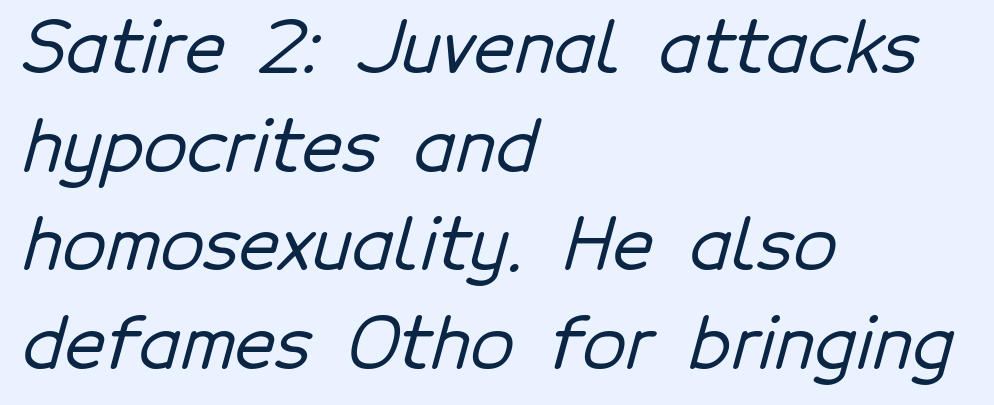
The lines in this sample share a left origin and differ only in where they stop. Letter spacing: default. Nobody drew a line under any word here. Vertically, the passage feels balanced, rows spaced as you'd expect. The designer went with a sans here, leaving each stem footless. Do the characters align in a grid? No, the font is proportional.
